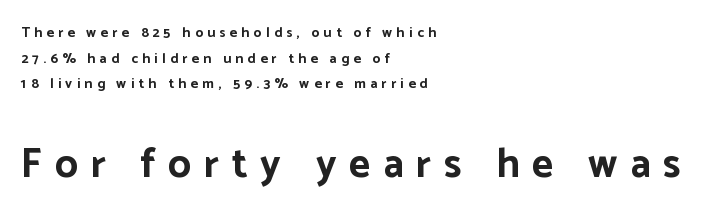
Q: Is the text bold? A: Yes.
Q: Is the text italic (slanted)? A: No, it is upright.
Q: Is the typeface a serif or a sans-serif typeface? A: Sans-serif.
Q: Is the text underlined? A: No.
Q: How is the paragraph aligned? A: Left-aligned.
Q: Is the spacing between letters normal or unusually wide? A: Unusually wide.
Q: Which block of text is set in a larger size, the first (top) or the second (bottom)? A: The second (bottom) one.
Q: Width (condensed, normal, or wide)? A: Normal.
Q: Stroke contrast? A: Low.
Q: x-height? A: Medium.
Q: Monospaced? A: No.
